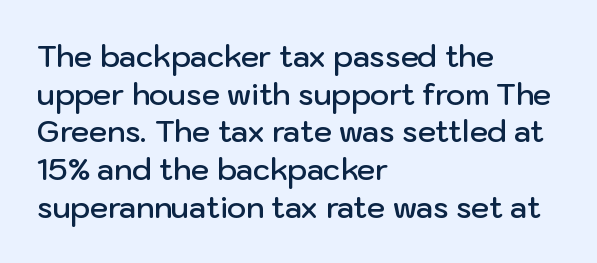
Q: Is the text bold? A: Semi-bold.
Q: Is the text italic (slanted)? A: No, it is upright.
Q: Is the typeface a serif or a sans-serif typeface? A: Sans-serif.
Q: Is the text underlined? A: No.
Q: How is the paragraph aligned? A: Left-aligned.
Q: Is the spacing between letters normal or unusually wide? A: Normal.
Q: Is the spacing between lines tight, normal or loose? A: Normal.
Q: Width (condensed, normal, or wide)? A: Normal.
Q: Stroke contrast? A: Low.
Q: x-height? A: Medium.
Q: Monospaced? A: No.
